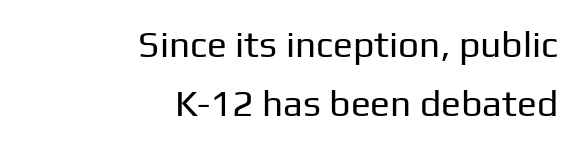
Q: Is the text bold? A: No.
Q: Is the text italic (slanted)? A: No, it is upright.
Q: Is the typeface a serif or a sans-serif typeface? A: Sans-serif.
Q: Is the text underlined? A: No.
Q: How is the paragraph aligned? A: Right-aligned.
Q: Is the spacing between letters normal or unusually wide? A: Normal.
Q: Is the spacing between lines tight, normal or loose? A: Normal.
Q: Width (condensed, normal, or wide)? A: Normal.
Q: Stroke contrast? A: Low.
Q: x-height? A: Medium.
Q: Monospaced? A: No.
